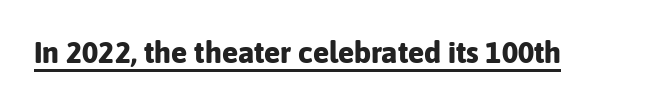
{"serif": "no", "italic": "no", "bold": "yes", "weight": "bold", "width": "normal", "stroke_contrast": "low", "x_height": "medium", "monospaced": "no", "underline": "yes", "letter_spacing": "normal", "letter_spacing_em": 0.0, "glyph_px": 30}
